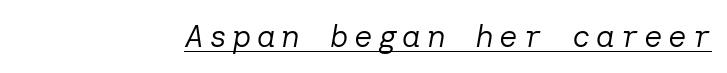
The image shows 31 px regular-weight type, italic (leaning right); set underlined; low stroke contrast and a medium x-height.
